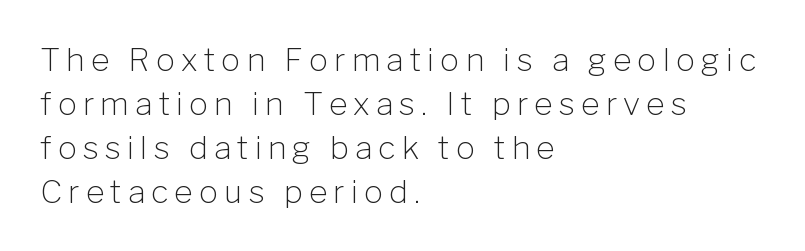
The image shows 32 px light sans-serif type, upright; set left-aligned, normal line spacing (1.37x), not underlined; low stroke contrast and a medium x-height.
